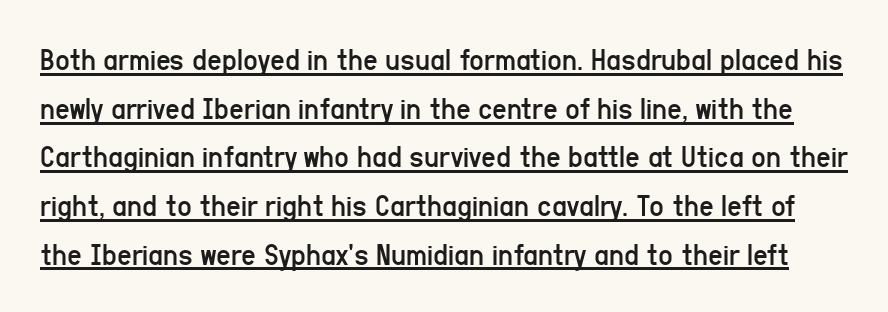
Each line of the rendering has a horizontal stroke beneath the glyphs. In terms of letterspacing, this is plain default setting. Notice how the stems are strictly vertical — no italics here. This sample uses a sans-serif face. The typeface has the unassuming heft of standard copy or less.
